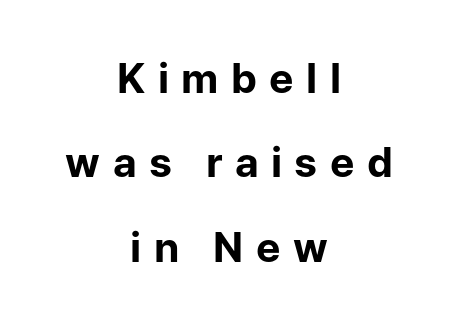
{"serif": "no", "italic": "no", "bold": "yes", "weight": "bold", "width": "normal", "stroke_contrast": "low", "x_height": "medium", "monospaced": "no", "underline": "no", "align": "center", "line_spacing": "loose", "line_spacing_ratio": 2.06, "letter_spacing": "wide", "letter_spacing_em": 0.3, "glyph_px": 41}
